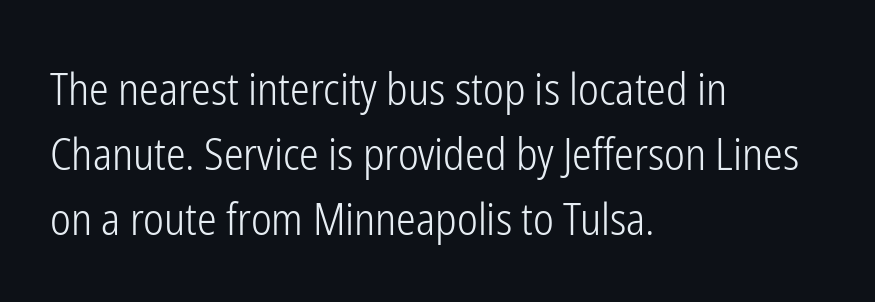
{"serif": "no", "italic": "no", "bold": "no", "weight": "light", "width": "condensed", "stroke_contrast": "low", "x_height": "medium", "monospaced": "no", "underline": "no", "align": "left", "line_spacing": "normal", "line_spacing_ratio": 1.48, "letter_spacing": "normal", "letter_spacing_em": 0.0, "glyph_px": 44}
